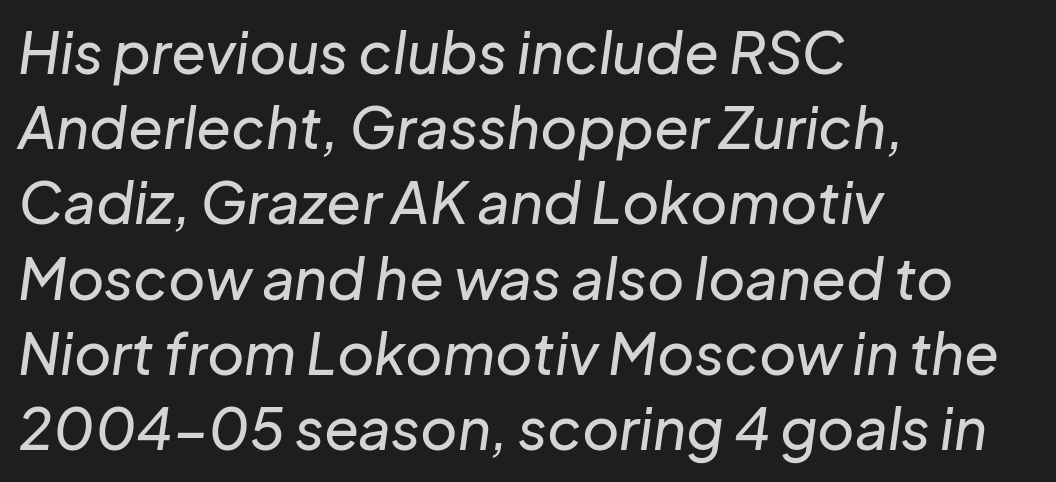
{"italic": "yes", "lean": "right", "slant_degrees": 8, "width": "normal", "stroke_contrast": "low", "x_height": "medium", "monospaced": "no", "underline": "no", "align": "left", "line_spacing": "normal", "line_spacing_ratio": 1.32, "letter_spacing": "normal", "letter_spacing_em": 0.0, "glyph_px": 57}
